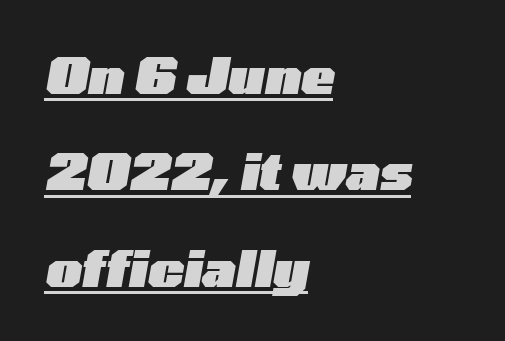
The image shows 50 px heavy, wide type, italic (leaning right); set left-aligned, loose line spacing (1.93x), normal letter spacing, underlined; low stroke contrast and a medium x-height.
